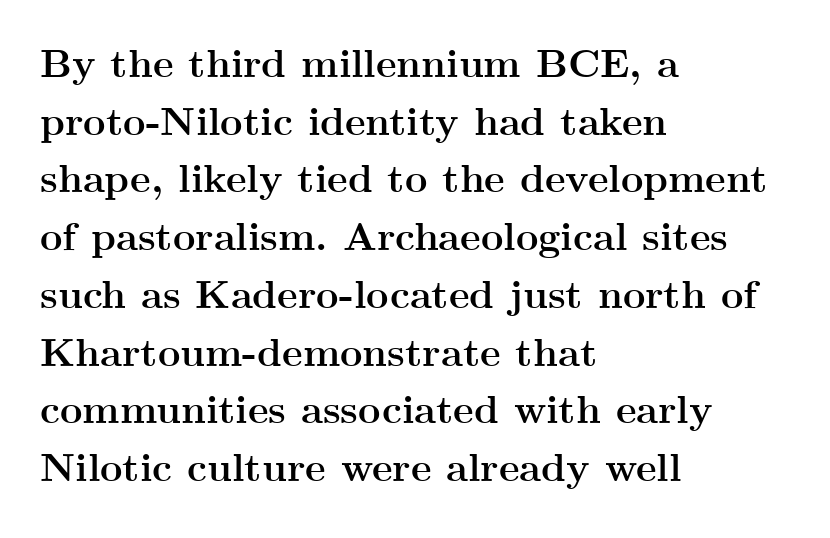
Teacher's note: observe the even left margin — that is flush-left alignment. Each row of text sits above clean, open space. The face used here is proportionally spaced, like ordinary book or web type. The face used here is seriffed, in the tradition of book romans. Reading down the column, the eye jumps a familiar distance to each next line. The type is set solid horizontally, with unmodified tracking.
